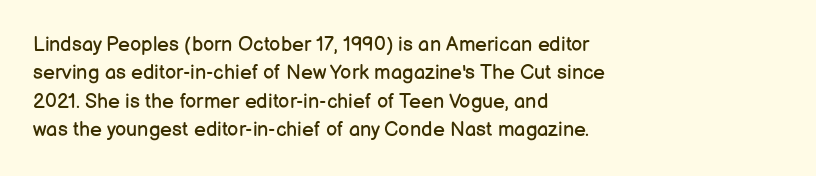
Glyph-to-glyph distance matches everyday printed text. One glance says typical: line gaps are just what's usual. A bare baseline throughout the passage. Does the lettering tilt? It doesn't — this is upright.
